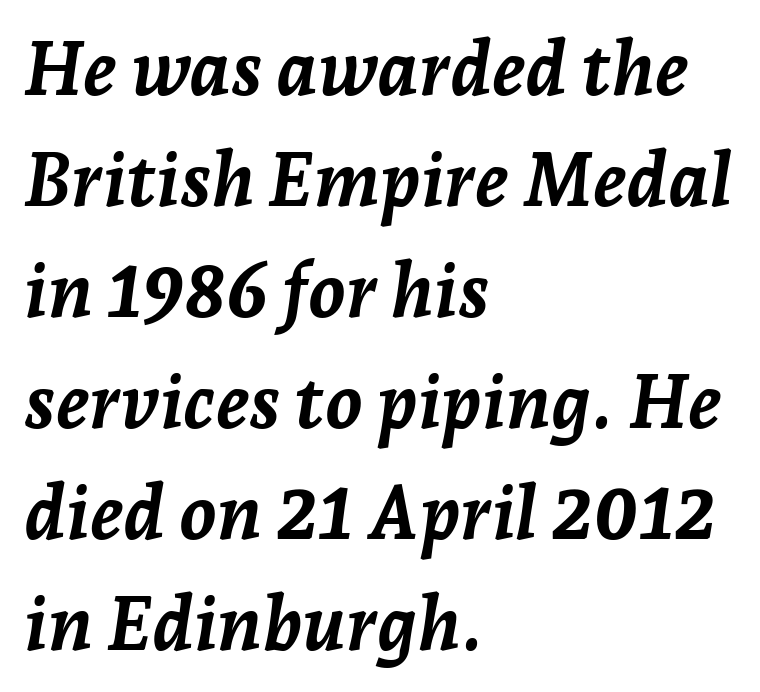
{"italic": "yes", "lean": "right", "slant_degrees": 7, "bold": "yes", "weight": "semibold", "width": "normal", "stroke_contrast": "low", "x_height": "medium", "monospaced": "no", "underline": "no", "align": "left", "line_spacing": "normal", "line_spacing_ratio": 1.48, "letter_spacing": "normal", "letter_spacing_em": 0.0, "glyph_px": 75}
